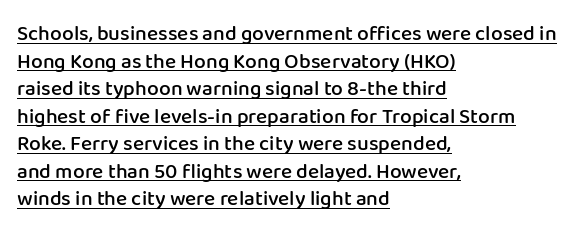
The text block is weighted toward the left margin, trailing off unevenly rightward. Is there much room between lines? A standard amount, neither cramped nor airy. In terms of letterspacing, this is plain default setting. Summary of weight: moderately heavy, a semibold. Nope, not italic — everything's standing straight. Check the space under the baseline: a stroke is drawn there.
